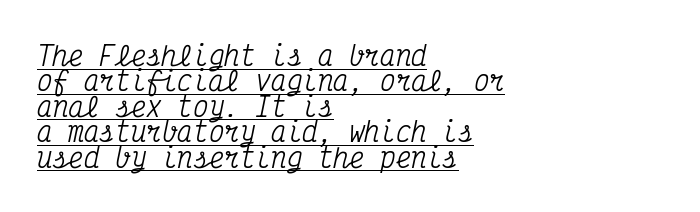
What stands out about the letter spacing? Nothing — it is the standard amount. Baseline-to-baseline distance is barely more than the letter height. A student would call this left alignment; a typographer would say flush left, rag right. A continuous stroke trails under the words, as in a hyperlink. The rendering applies a slant to the glyphs.
